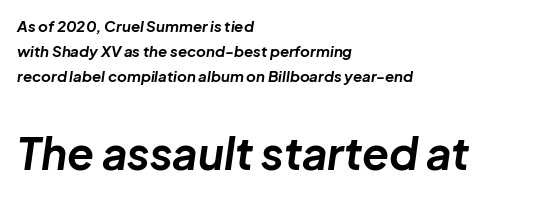
Normally led — the rows are evenly, conventionally spaced. Short and long lines alike share a common starting point at left. Does the weight exceed regular? Yes, all the way to bold. Character widths vary here, with narrow letters taking less room than wide ones. Posture: slanted. The baseline area is clear.
